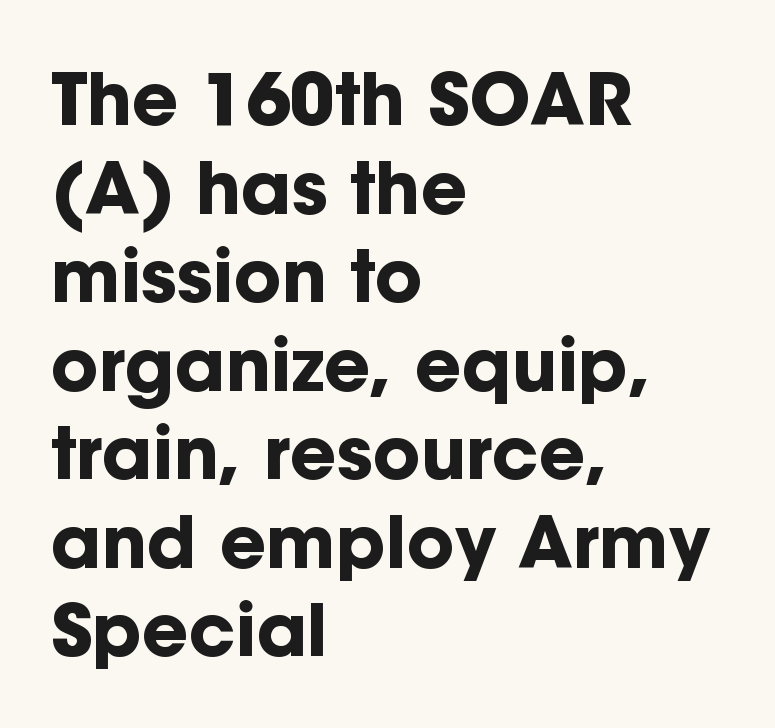
{"serif": "no", "italic": "no", "bold": "yes", "weight": "bold", "width": "normal", "stroke_contrast": "low", "x_height": "medium", "monospaced": "no", "underline": "no", "align": "left", "line_spacing_ratio": 1.23, "letter_spacing": "normal", "letter_spacing_em": 0.0, "glyph_px": 72}
